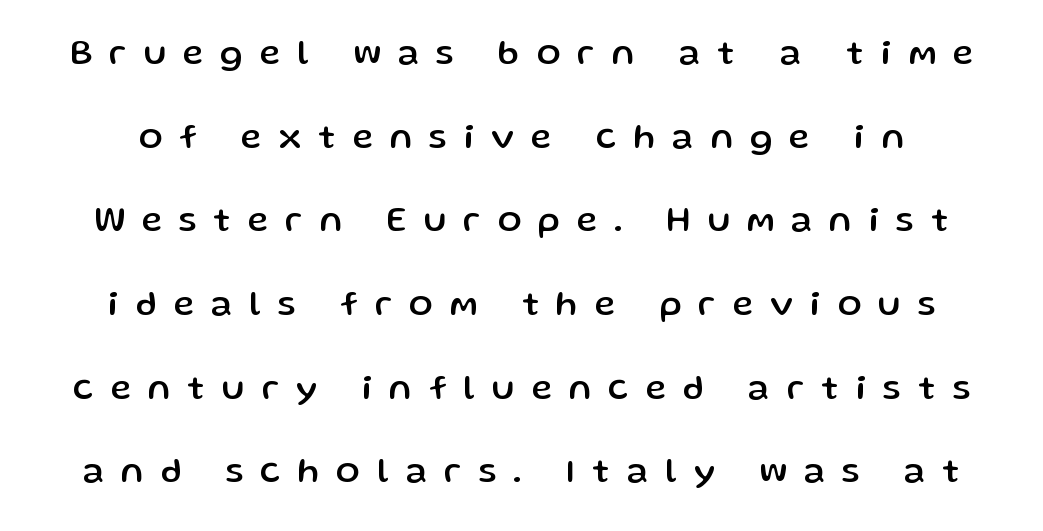
Reading down the column, the eye jumps a long way to each next line. Between one letter and the next there's a generous, obvious gap. Regarding serifs, this sample does without them. Each letter keeps its own natural width here, so spacing adapts to shape.
